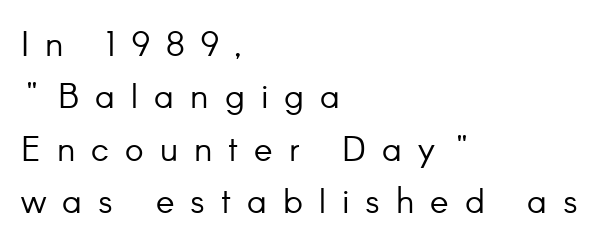
{"serif": "no", "italic": "no", "bold": "no", "weight": "light", "width": "normal", "stroke_contrast": "low", "x_height": "small", "monospaced": "no", "underline": "no", "align": "left", "line_spacing": "normal", "line_spacing_ratio": 1.5, "letter_spacing": "wide", "letter_spacing_em": 0.46, "glyph_px": 35}
